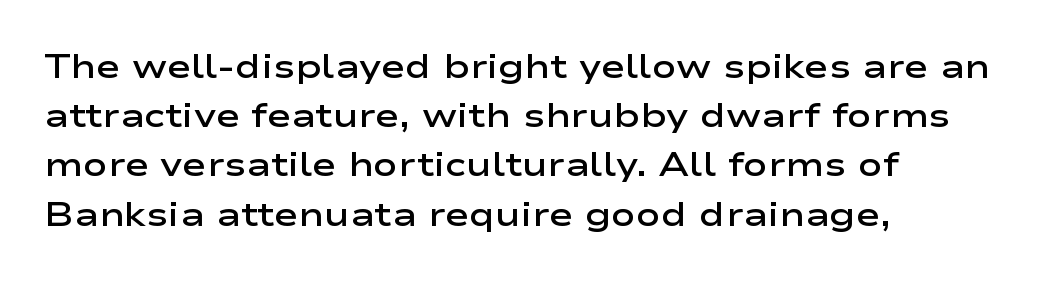
{"serif": "no", "italic": "no", "bold": "semi", "weight": "semibold", "width": "wide", "stroke_contrast": "low", "x_height": "medium", "monospaced": "no", "underline": "no", "align": "left", "line_spacing": "normal", "line_spacing_ratio": 1.49, "letter_spacing": "normal", "letter_spacing_em": 0.0, "glyph_px": 33}
